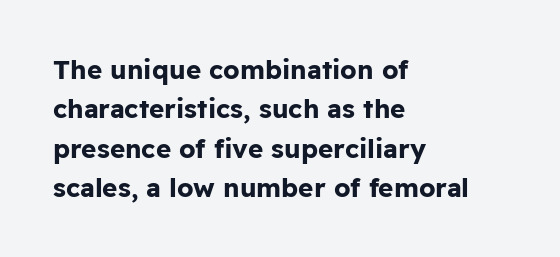
The image shows 26 px bold type, upright; set left-aligned, normal line spacing (1.51x), normal letter spacing, not underlined.
